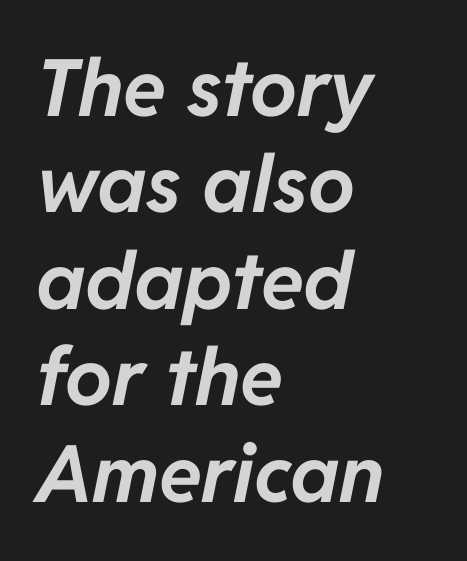
Q: Is the text bold? A: Yes.
Q: Is the text italic (slanted)? A: Yes, it leans right by about 11 degrees.
Q: Is the text underlined? A: No.
Q: How is the paragraph aligned? A: Left-aligned.
Q: Is the spacing between letters normal or unusually wide? A: Normal.
Q: Width (condensed, normal, or wide)? A: Normal.
Q: Stroke contrast? A: Low.
Q: x-height? A: Medium.
Q: Monospaced? A: No.
